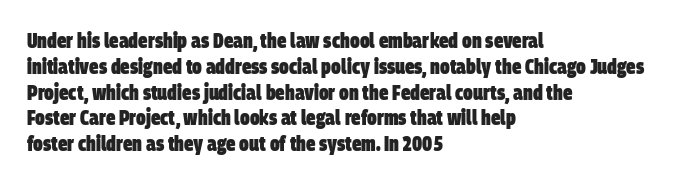
The paragraph has a hard left edge and a soft right edge. This sample uses plain, unmodified letter spacing. Quick note: underline off. Strong, thick strokes mark this as bold type.
